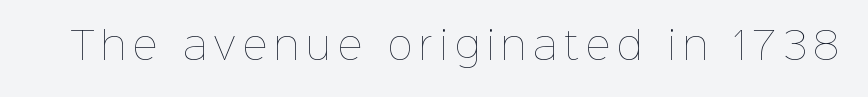
The passage shown is not bold in any degree. The letters advance in unequal steps, a hallmark of proportional type. The strip under each line holds only bare page. Style check: upright.
